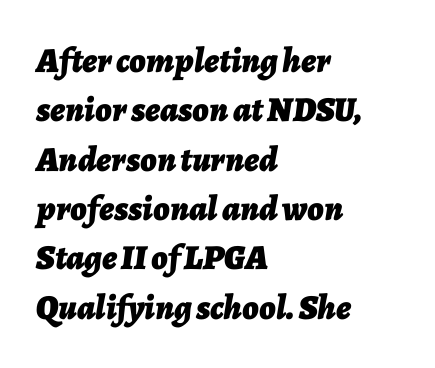
The image shows 35 px bold type, italic (leaning right); set left-aligned, normal line spacing (1.41x), normal letter spacing, not underlined; low stroke contrast and a medium x-height.
